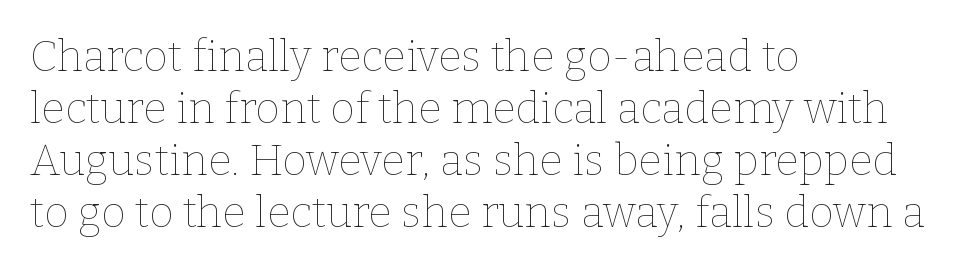
Only glyphs here, with clear space below each row. Unlike italic type, these characters show no tilt at all. The setting favours the left margin, as ordinary paragraphs usually do. Each letter keeps its own natural width here, so spacing adapts to shape.
